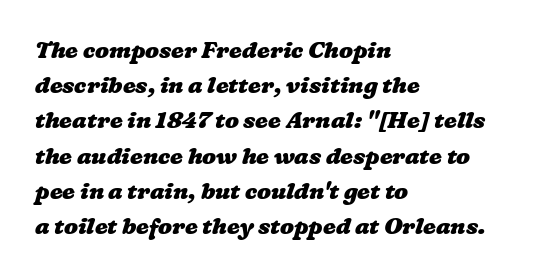
The image shows 23 px bold type; set left-aligned, normal line spacing (1.53x), normal letter spacing, not underlined.
